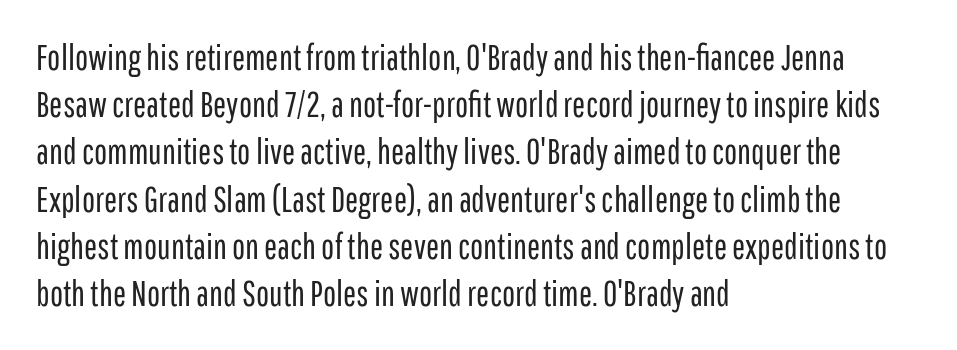
{"serif": "no", "italic": "no", "bold": "no", "weight": "regular", "width": "condensed", "stroke_contrast": "low", "x_height": "medium", "monospaced": "no", "underline": "no", "align": "left", "line_spacing": "normal", "line_spacing_ratio": 1.35, "letter_spacing": "normal", "letter_spacing_em": 0.0, "glyph_px": 35}
